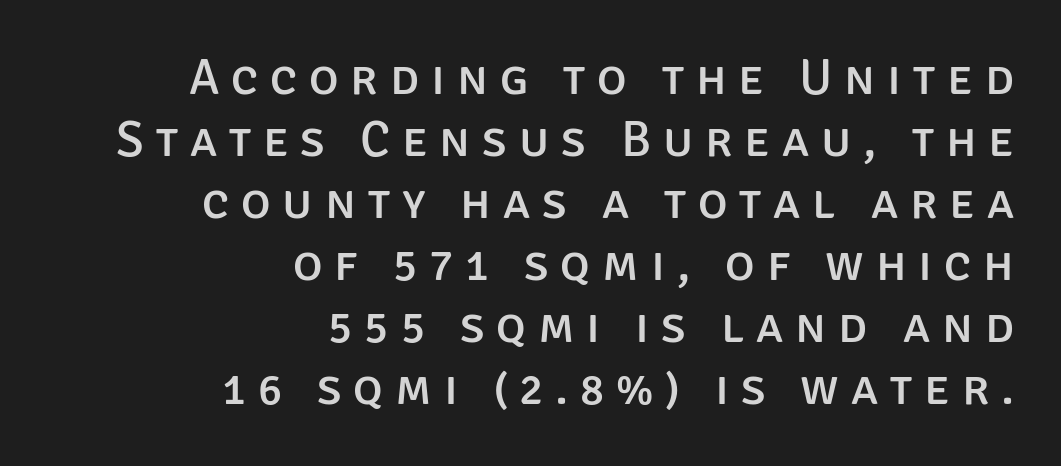
The font's upright variant was chosen for this text. The gap between lines stays unmarked. Character widths vary here, with narrow letters taking less room than wide ones. There is plenty of visible air inserted between adjacent glyphs. The typeface chosen for these lines omits serifs.
